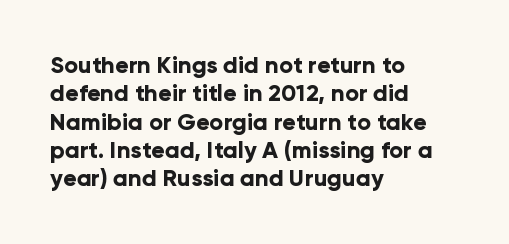
Q: Is the text bold? A: Yes.
Q: Is the text italic (slanted)? A: No, it is upright.
Q: Is the text underlined? A: No.
Q: How is the paragraph aligned? A: Left-aligned.
Q: Is the spacing between letters normal or unusually wide? A: Normal.
